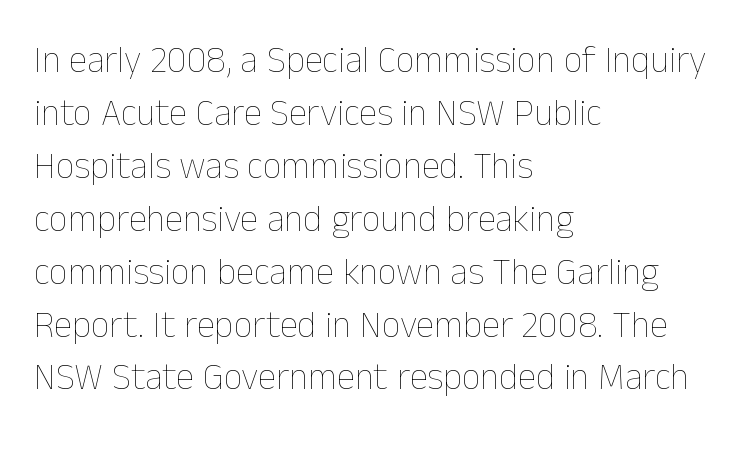
{"italic": "no", "bold": "no", "weight": "thin", "width": "normal", "stroke_contrast": "low", "x_height": "medium", "monospaced": "no", "underline": "no", "align": "left", "line_spacing": "normal", "line_spacing_ratio": 1.43, "letter_spacing": "normal", "letter_spacing_em": 0.0, "glyph_px": 37}
